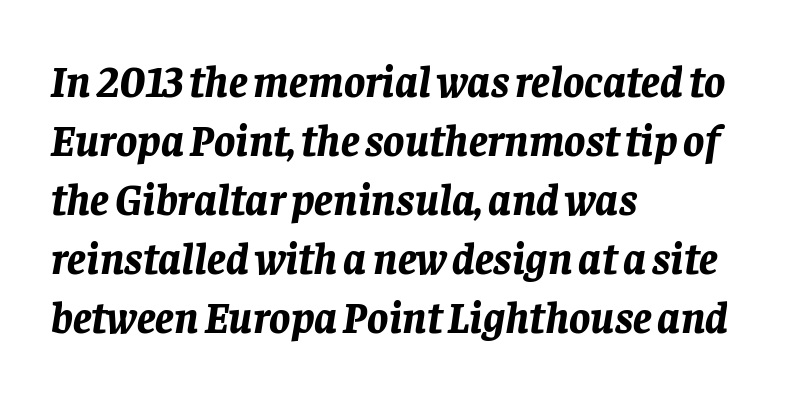
{"italic": "yes", "lean": "right", "slant_degrees": 8, "bold": "yes", "weight": "bold", "width": "normal", "stroke_contrast": "low", "x_height": "large", "monospaced": "no", "underline": "no", "align": "left", "line_spacing": "normal", "line_spacing_ratio": 1.34, "letter_spacing": "normal", "letter_spacing_em": 0.0, "glyph_px": 44}
